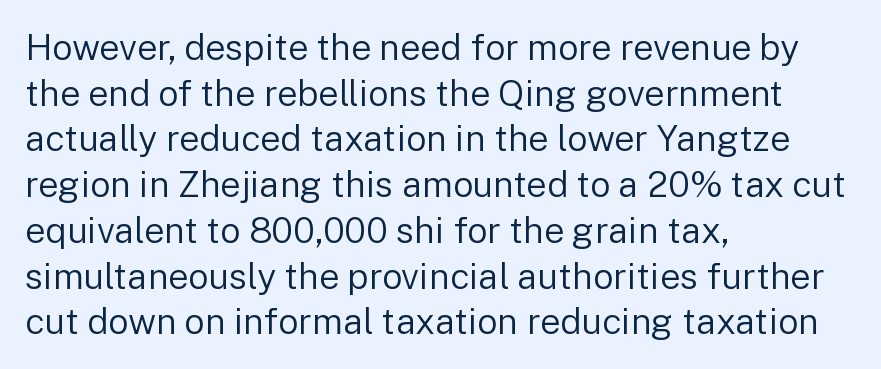
Q: Is the text bold? A: No.
Q: Is the text italic (slanted)? A: No, it is upright.
Q: Is the typeface a serif or a sans-serif typeface? A: Sans-serif.
Q: Is the text underlined? A: No.
Q: How is the paragraph aligned? A: Left-aligned.
Q: Is the spacing between letters normal or unusually wide? A: Normal.
Q: Is the spacing between lines tight, normal or loose? A: Normal.
Q: Width (condensed, normal, or wide)? A: Normal.
Q: Stroke contrast? A: Low.
Q: x-height? A: Medium.
Q: Monospaced? A: No.
